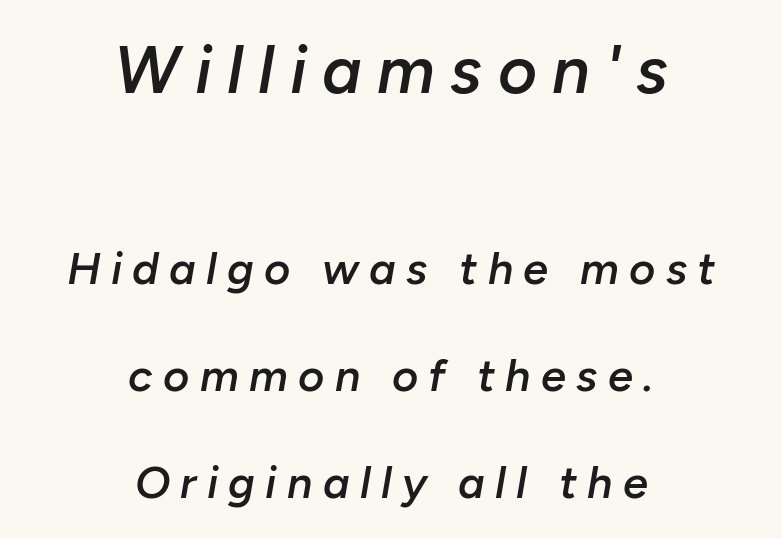
The passage shown is typed in a proportional face where columns would drift. The rendering inserts visible extra space after every character. Students, this is semibold: more ink than regular, less than bold. A centered setting, common on invitations and titles, is used for this passage. The string is rendered with underlining switched off.
